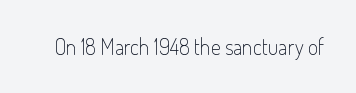
The image shows 22 px text type, upright; set normal letter spacing, not underlined.
